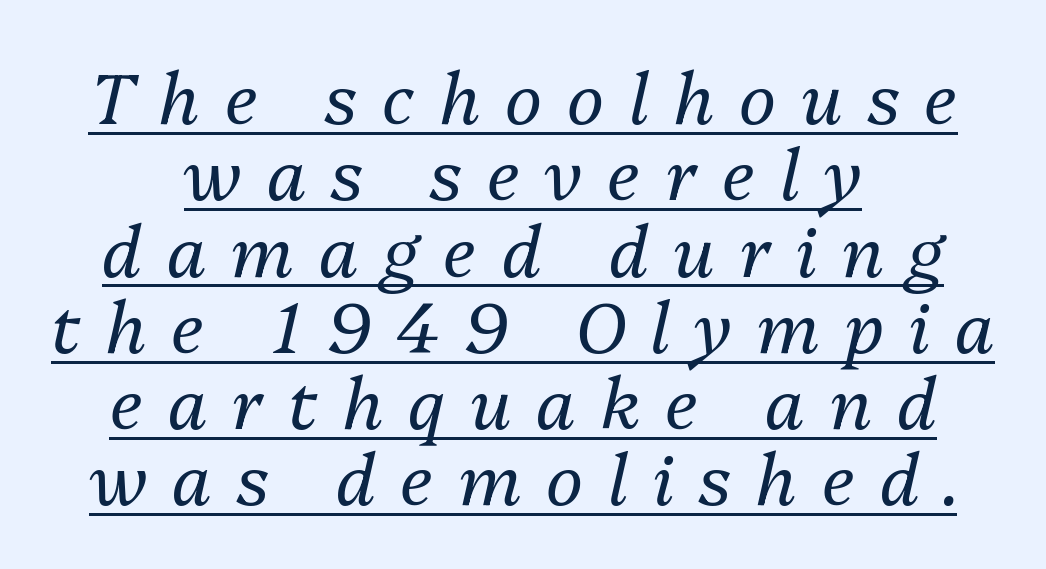
Q: Is the text bold? A: No.
Q: Is the text italic (slanted)? A: Yes, it leans right by about 13 degrees.
Q: Is the text underlined? A: Yes.
Q: How is the paragraph aligned? A: Centered.
Q: Is the spacing between letters normal or unusually wide? A: Unusually wide.
Q: Is the spacing between lines tight, normal or loose? A: Tight.
Q: Width (condensed, normal, or wide)? A: Normal.
Q: Stroke contrast? A: Medium.
Q: x-height? A: Medium.
Q: Monospaced? A: No.
